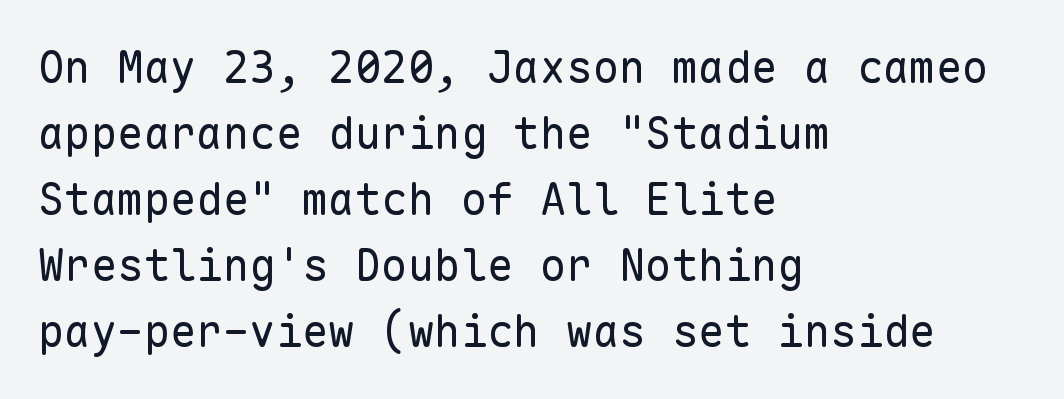
Caption: face not bold, strokes unweighted. These lines were composed using upright roman letters. Horizontal alignment here is leftward, the default for most running prose. The rows are spaced the way most documents space them. The gaps between neighbouring characters are ordinary and unremarkable.
